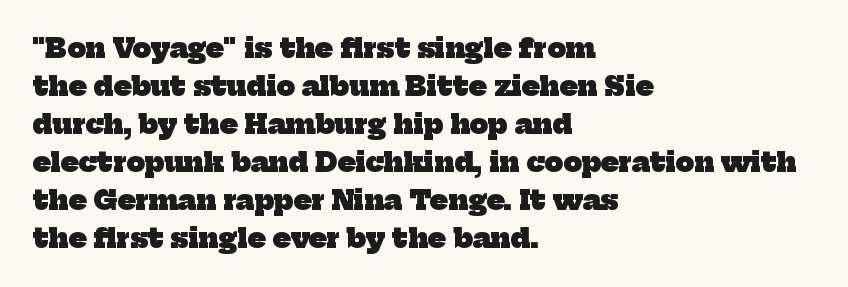
Q: Is the text bold? A: Yes.
Q: Is the text underlined? A: No.
Q: How is the paragraph aligned? A: Left-aligned.
Q: Is the spacing between letters normal or unusually wide? A: Normal.
Q: Is the spacing between lines tight, normal or loose? A: Normal.
